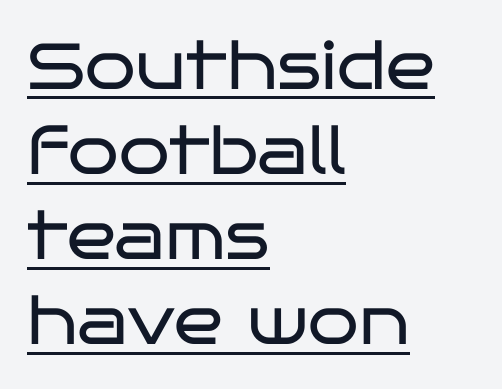
Rendered with straight, roman letterforms. No feet cap the strokes, marking this as sans-serif type. Nobody touched the tracking dial on this one. No letter is thick-stroked: the sample isn't bold.
